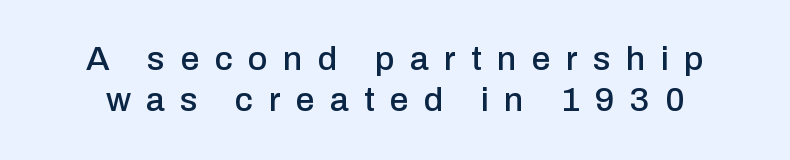
The image shows 34 px sans-serif type, upright; set line spacing 1.21x, unusually wide letter spacing (+0.45 em), not underlined; low stroke contrast and a medium x-height.
